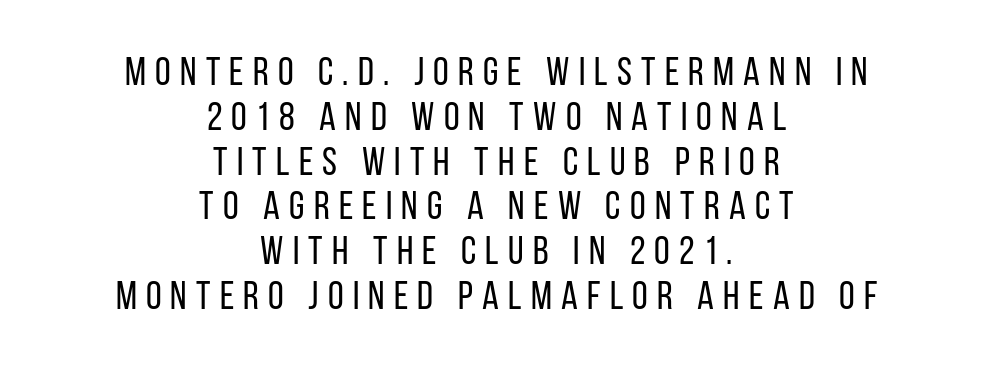
The image shows 40 px regular-weight, condensed sans-serif type, upright; set centered, tight line spacing (1.12x), unusually wide letter spacing (+0.23 em), not underlined; low stroke contrast and a large x-height.
